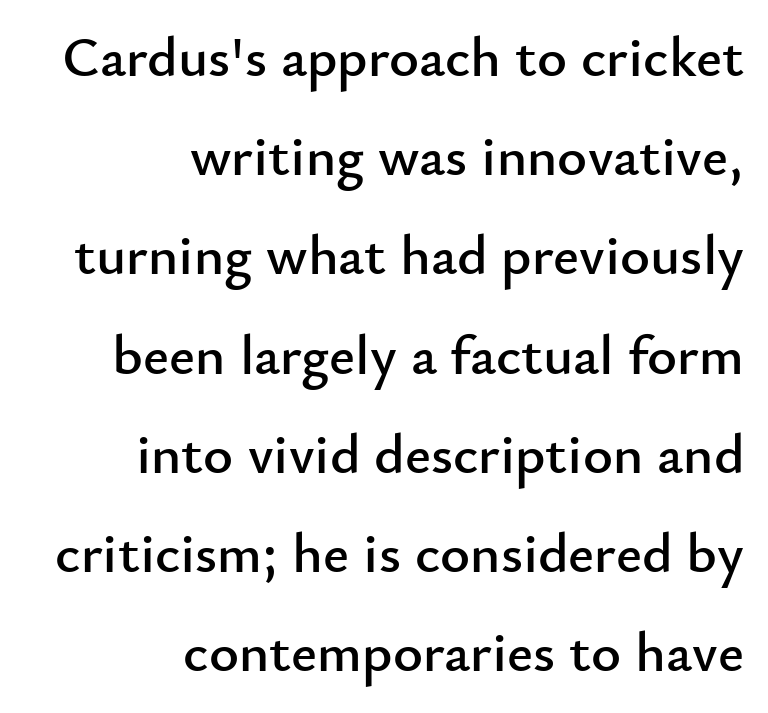
{"serif": "no", "italic": "no", "width": "normal", "stroke_contrast": "low", "x_height": "small", "monospaced": "no", "underline": "no", "align": "right", "line_spacing_ratio": 1.74, "letter_spacing": "normal", "letter_spacing_em": 0.0, "glyph_px": 57}
